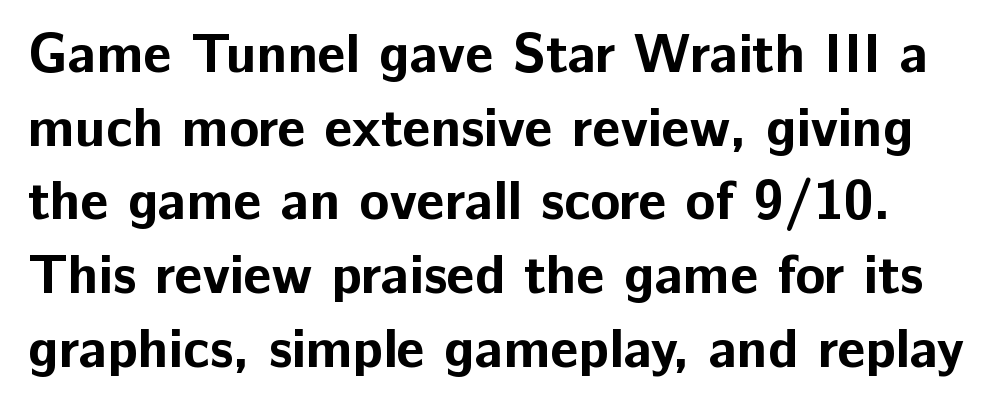
{"serif": "no", "italic": "no", "bold": "yes", "weight": "bold", "width": "normal", "stroke_contrast": "low", "x_height": "medium", "monospaced": "no", "underline": "no", "line_spacing": "normal", "line_spacing_ratio": 1.34, "letter_spacing": "normal", "letter_spacing_em": 0.0, "glyph_px": 55}
